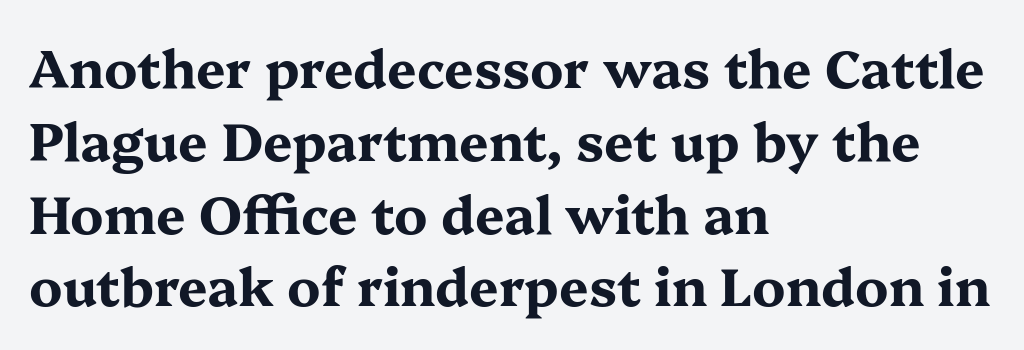
{"serif": "yes", "italic": "no", "bold": "yes", "weight": "bold", "width": "wide", "stroke_contrast": "medium", "x_height": "medium", "monospaced": "no", "underline": "no", "align": "left", "line_spacing": "normal", "line_spacing_ratio": 1.4, "letter_spacing": "normal", "letter_spacing_em": 0.0, "glyph_px": 52}
